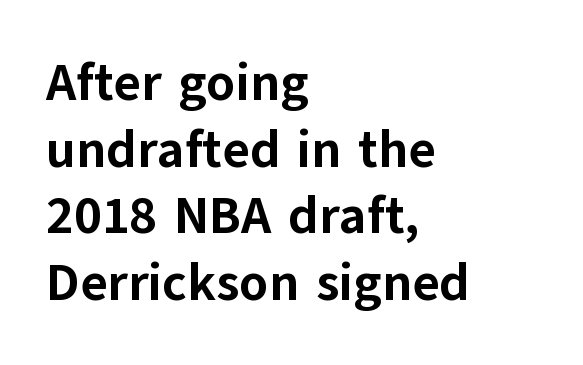
Q: Is the text bold? A: Yes.
Q: Is the text italic (slanted)? A: No, it is upright.
Q: Is the typeface a serif or a sans-serif typeface? A: Sans-serif.
Q: Is the text underlined? A: No.
Q: How is the paragraph aligned? A: Left-aligned.
Q: Is the spacing between letters normal or unusually wide? A: Normal.
Q: Is the spacing between lines tight, normal or loose? A: Normal.
Q: Width (condensed, normal, or wide)? A: Normal.
Q: Stroke contrast? A: Low.
Q: x-height? A: Medium.
Q: Monospaced? A: No.
